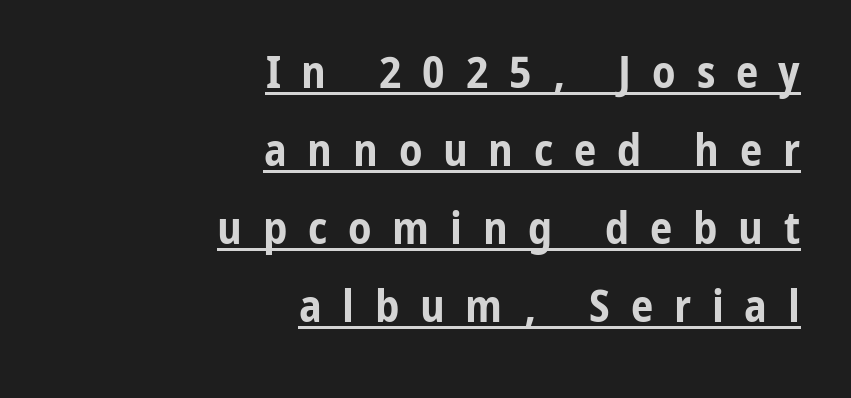
{"serif": "no", "italic": "no", "bold": "yes", "weight": "bold", "width": "condensed", "stroke_contrast": "low", "x_height": "medium", "monospaced": "no", "underline": "yes", "align": "right", "line_spacing_ratio": 1.73, "letter_spacing": "wide", "letter_spacing_em": 0.46, "glyph_px": 45}
